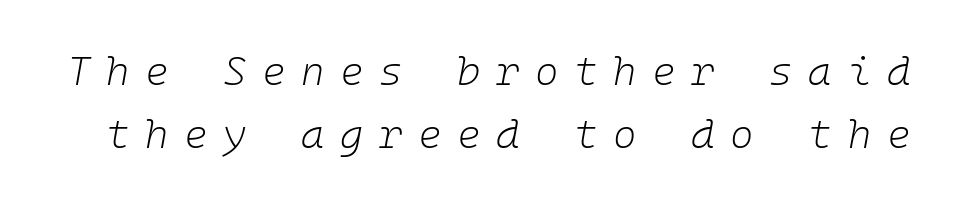
The text carries the slant typical of an italic or oblique font. Is the letter spacing exaggerated? Yes — the characters are pushed far apart. No letter is thick-stroked: the sample isn't bold. The letters march in equal steps, a hallmark of fixed-pitch type. The specimen omits any rule beneath the text block's lines. A typesetter would call this leading conventional body-copy spacing.
